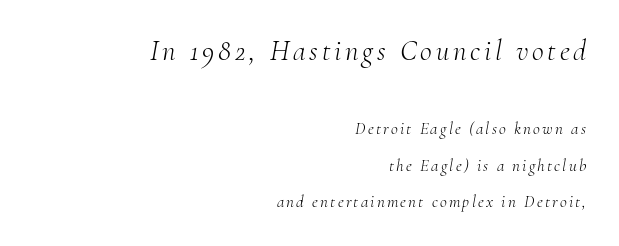
Q: Is the text bold? A: No.
Q: Is the text italic (slanted)? A: Yes, it leans right by about 10 degrees.
Q: Is the typeface a serif or a sans-serif typeface? A: Serif.
Q: Is the text underlined? A: No.
Q: How is the paragraph aligned? A: Right-aligned.
Q: Is the spacing between lines tight, normal or loose? A: Loose.
Q: Which block of text is set in a larger size, the first (top) or the second (bottom)? A: The first (top) one.
Q: Width (condensed, normal, or wide)? A: Normal.
Q: Stroke contrast? A: Medium.
Q: x-height? A: Small.
Q: Monospaced? A: No.
